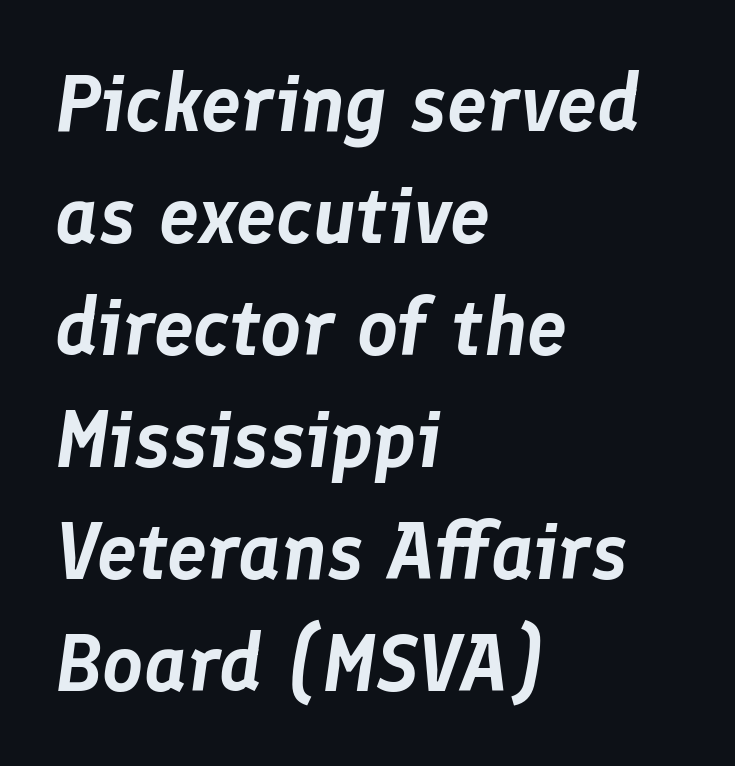
Q: Is the text italic (slanted)? A: Yes, it leans right by about 8 degrees.
Q: Is the text underlined? A: No.
Q: How is the paragraph aligned? A: Left-aligned.
Q: Is the spacing between letters normal or unusually wide? A: Normal.
Q: Is the spacing between lines tight, normal or loose? A: Normal.
Q: Width (condensed, normal, or wide)? A: Normal.
Q: Stroke contrast? A: Low.
Q: x-height? A: Medium.
Q: Monospaced? A: No.
